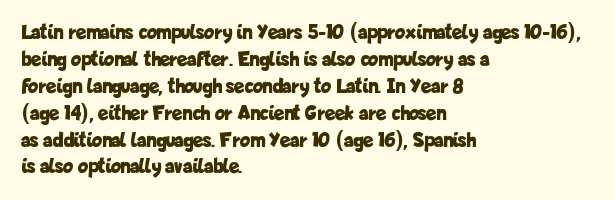
{"italic": "no", "bold": "yes", "underline": "no", "align": "left", "line_spacing": "normal", "line_spacing_ratio": 1.28, "letter_spacing": "normal", "letter_spacing_em": 0.0, "glyph_px": 21}
